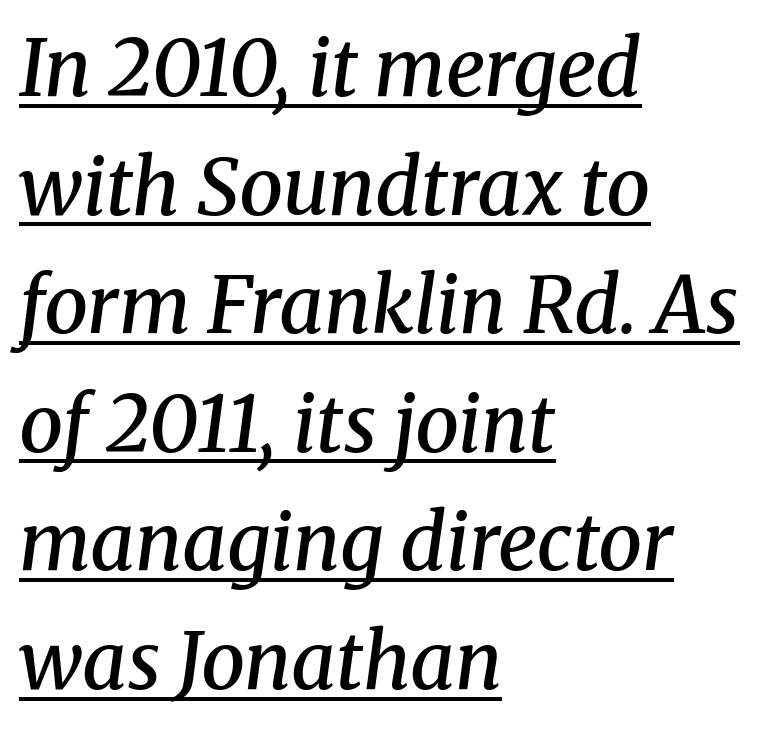
{"serif": "yes", "italic": "yes", "lean": "right", "slant_degrees": 8, "bold": "semi", "weight": "semibold", "width": "normal", "stroke_contrast": "medium", "x_height": "medium", "monospaced": "no", "underline": "yes", "align": "left", "line_spacing": "normal", "line_spacing_ratio": 1.52, "letter_spacing": "normal", "letter_spacing_em": 0.0, "glyph_px": 78}
